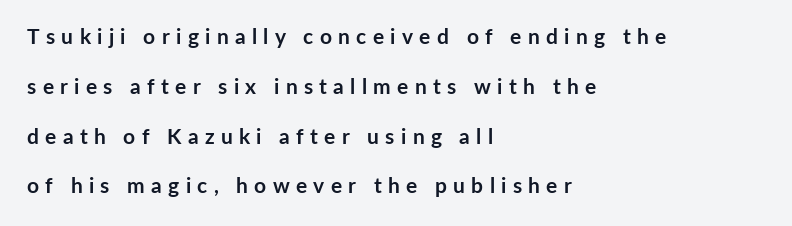
Q: Is the text bold? A: Yes.
Q: Is the text italic (slanted)? A: No, it is upright.
Q: Is the text underlined? A: No.
Q: How is the paragraph aligned? A: Left-aligned.
Q: Is the spacing between letters normal or unusually wide? A: Unusually wide.
Q: Is the spacing between lines tight, normal or loose? A: Loose.
